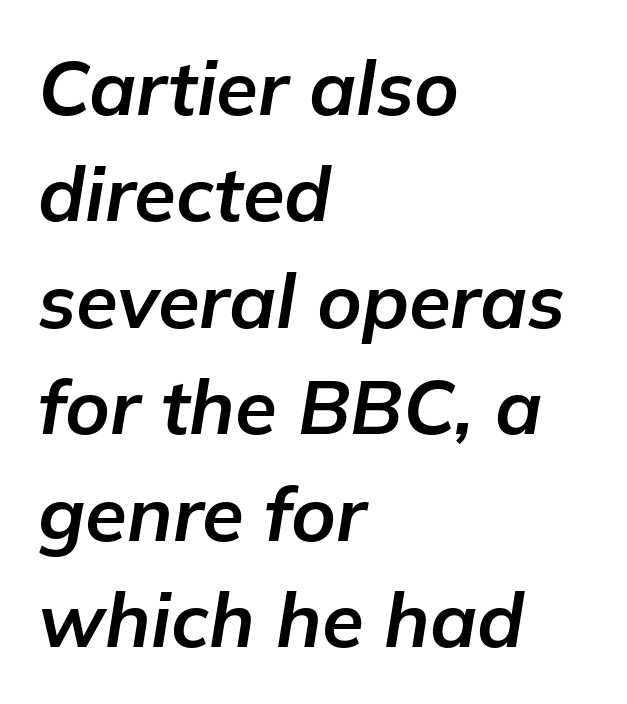
Nobody touched the tracking dial on this one. Regarding leading, the lines here are spaced in the standard way. Casual observation: everything's shoved over to the left. Spacing verdict: proportional, widths tailored to each character. Italic: yes, the glyphs are oblique.
